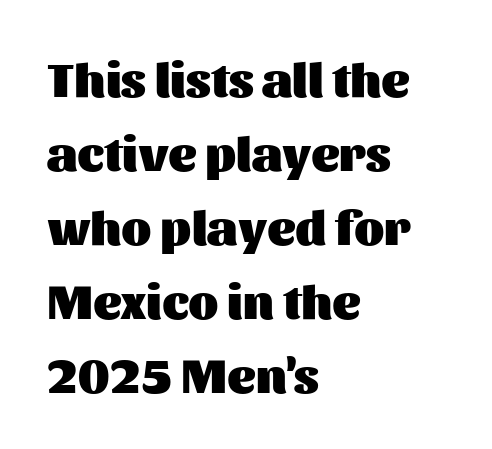
The image shows 49 px heavy sans-serif type, upright; set left-aligned, normal line spacing (1.51x), normal letter spacing, not underlined; medium stroke contrast and a medium x-height.
